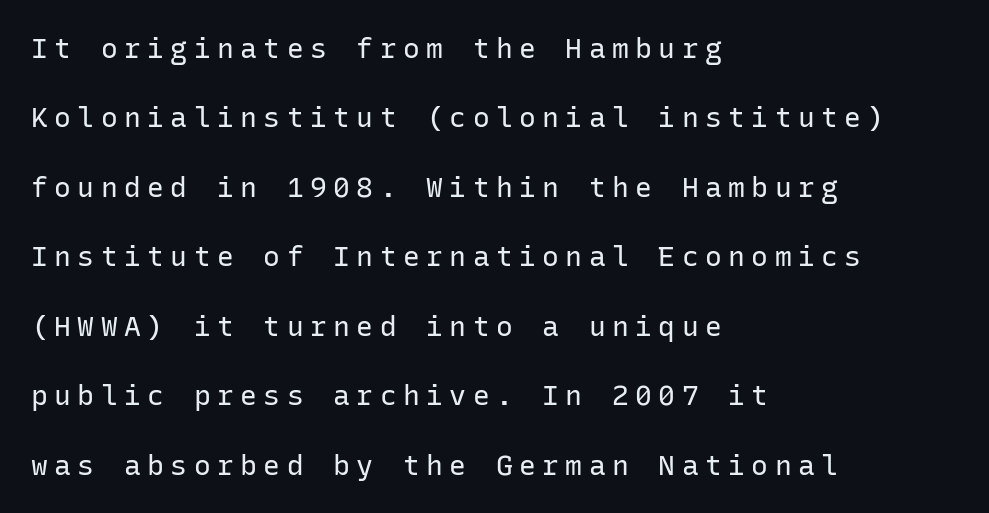
Q: Is the text bold? A: No.
Q: Is the text italic (slanted)? A: No, it is upright.
Q: Is the typeface a serif or a sans-serif typeface? A: Sans-serif.
Q: Is the text underlined? A: No.
Q: How is the paragraph aligned? A: Left-aligned.
Q: Is the spacing between letters normal or unusually wide? A: Unusually wide.
Q: Is the spacing between lines tight, normal or loose? A: Loose.
Q: Width (condensed, normal, or wide)? A: Normal.
Q: Stroke contrast? A: Low.
Q: x-height? A: Medium.
Q: Monospaced? A: Yes.
